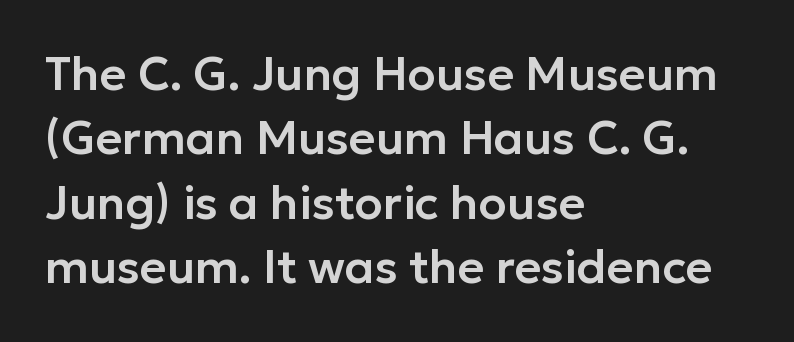
Q: Is the text italic (slanted)? A: No, it is upright.
Q: Is the typeface a serif or a sans-serif typeface? A: Sans-serif.
Q: Is the text underlined? A: No.
Q: How is the paragraph aligned? A: Left-aligned.
Q: Is the spacing between letters normal or unusually wide? A: Normal.
Q: Is the spacing between lines tight, normal or loose? A: Normal.
Q: Width (condensed, normal, or wide)? A: Normal.
Q: Stroke contrast? A: Low.
Q: x-height? A: Medium.
Q: Monospaced? A: No.
